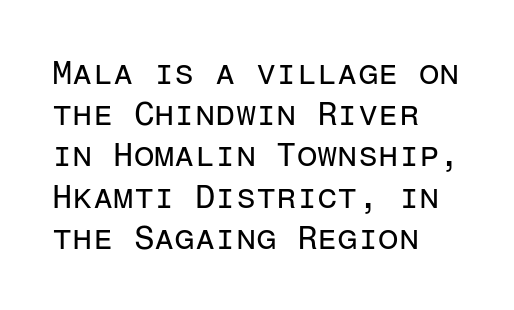
Q: Is the text bold? A: No.
Q: Is the text italic (slanted)? A: No, it is upright.
Q: Is the typeface a serif or a sans-serif typeface? A: Sans-serif.
Q: Is the text underlined? A: No.
Q: How is the paragraph aligned? A: Left-aligned.
Q: Is the spacing between letters normal or unusually wide? A: Normal.
Q: Is the spacing between lines tight, normal or loose? A: Normal.
Q: Width (condensed, normal, or wide)? A: Normal.
Q: Stroke contrast? A: Low.
Q: x-height? A: Medium.
Q: Monospaced? A: Yes.
